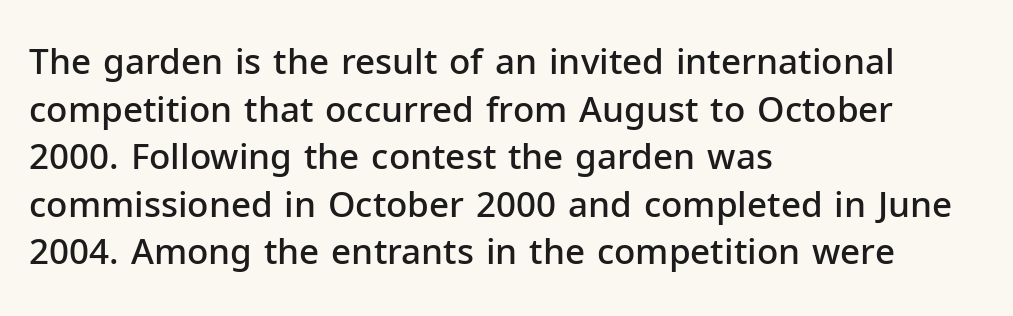
The image shows 35 px semibold sans-serif type, upright; set left-aligned, normal line spacing (1.36x), normal letter spacing, not underlined; low stroke contrast and a medium x-height.
